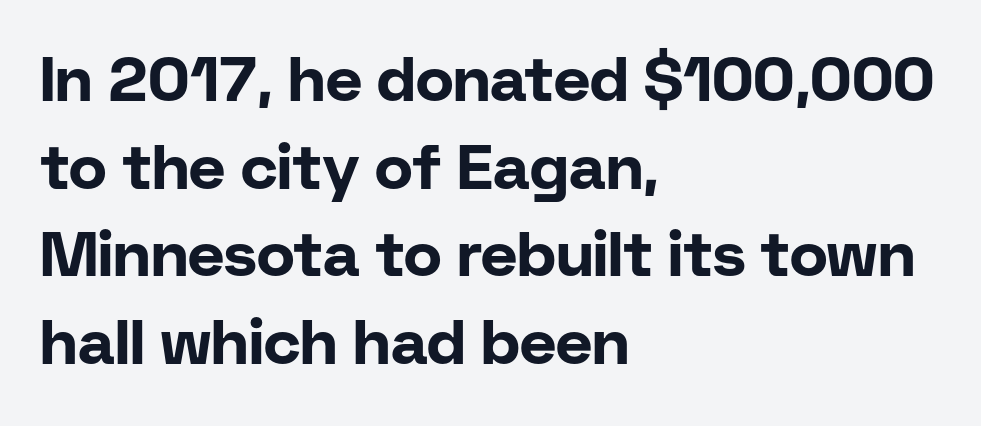
These lines were composed using upright roman letters. Think of a printed novel: that variable character pitch is what you see here. Nope, no serifs anywhere on these letters. The lines in this sample share a left origin and differ only in where they stop.
